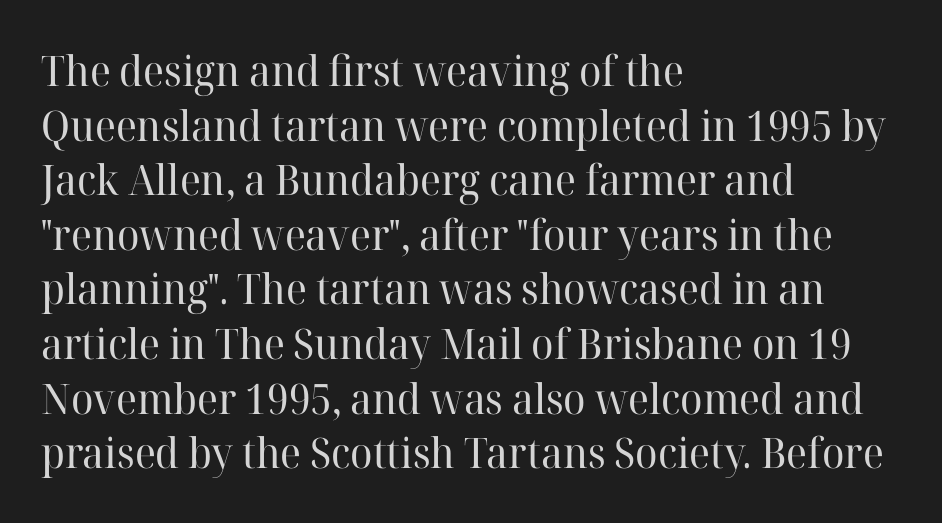
Honestly, there is no underline to notice here at all. Between one letter and the next there's only the usual sliver of space. Is this a fixed-width face? No — the glyphs have proportional, varying widths. Baseline-to-baseline distance is the conventional proportion of letter height. No italicization has been applied; the sample stays upright.
